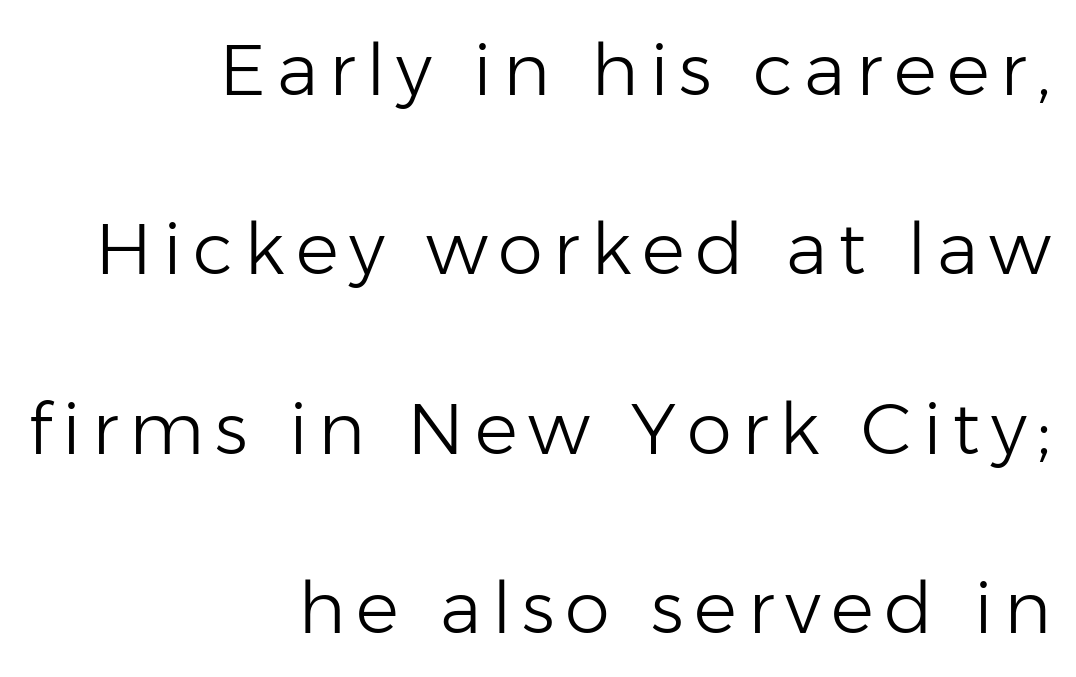
Q: Is the text bold? A: No.
Q: Is the text italic (slanted)? A: No, it is upright.
Q: Is the typeface a serif or a sans-serif typeface? A: Sans-serif.
Q: Is the text underlined? A: No.
Q: How is the paragraph aligned? A: Right-aligned.
Q: Is the spacing between lines tight, normal or loose? A: Loose.
Q: Width (condensed, normal, or wide)? A: Normal.
Q: Stroke contrast? A: Low.
Q: x-height? A: Medium.
Q: Monospaced? A: No.
